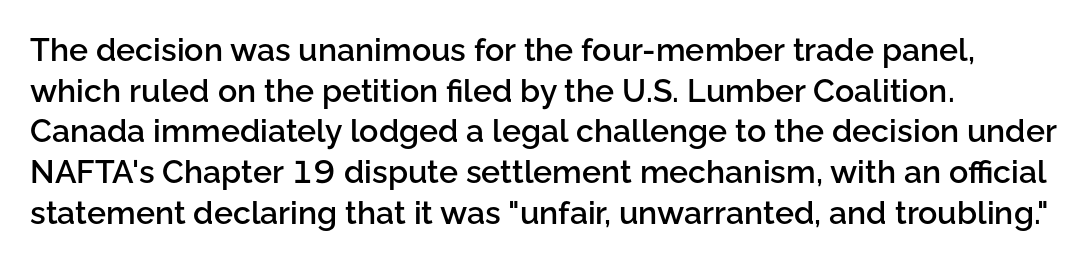
{"serif": "no", "italic": "no", "bold": "semi", "weight": "semibold", "width": "normal", "stroke_contrast": "low", "x_height": "medium", "monospaced": "no", "underline": "no", "align": "left", "line_spacing": "normal", "line_spacing_ratio": 1.27, "letter_spacing": "normal", "letter_spacing_em": 0.0, "glyph_px": 32}
